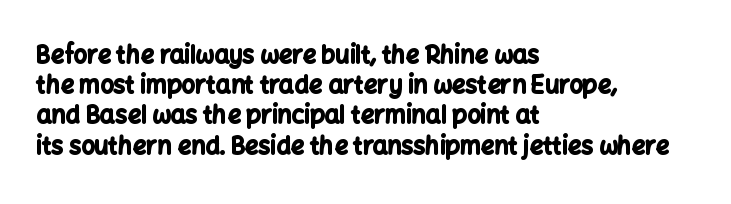
The ragged edge is on the right, which tells us the setting is flush left. The space beneath each line is pristine and unruled. This rendering leaves character spacing at its baseline value. The passage shown stacks its lines at a standard gap. Italic? Not at all — the glyphs are vertical. Emphasis by weight is at full strength: bold.
